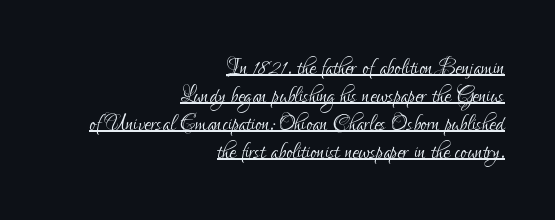
Is this a fixed-width face? No — the glyphs have proportional, varying widths. The lines in this sample share a right terminus and differ only in where they begin. What's the leading like? Squeezed, with rows nearly overlapping. Notice how a bar underscores the lettering throughout.
